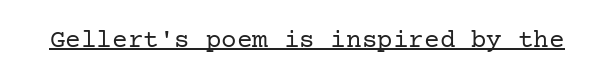
{"italic": "no", "bold": "no", "underline": "yes", "letter_spacing": "normal", "letter_spacing_em": 0.0, "glyph_px": 26}
